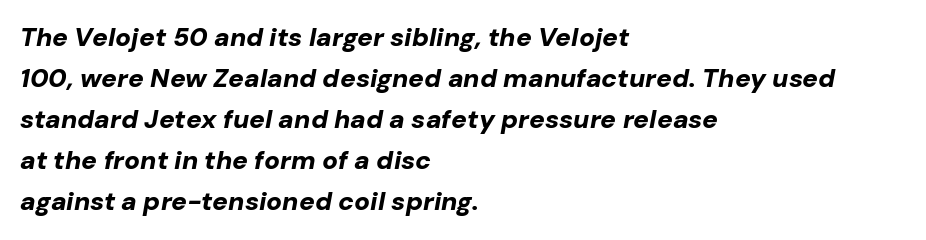
There's an unmistakable incline to the writing here. The passage shown is not underscored anywhere. Summary of vertical rhythm: regular, with standard interline spacing. What weight is shown? A full bold with thick strokes. This sample uses plain, unmodified letter spacing. The rag falls on the right side of this text block.
